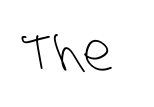
The characters display no serif detailing; their extremities are plain. The strokes carry an ordinary text weight at most. Short note: letters normally spaced. Only glyphs here, with clear space below each row.
